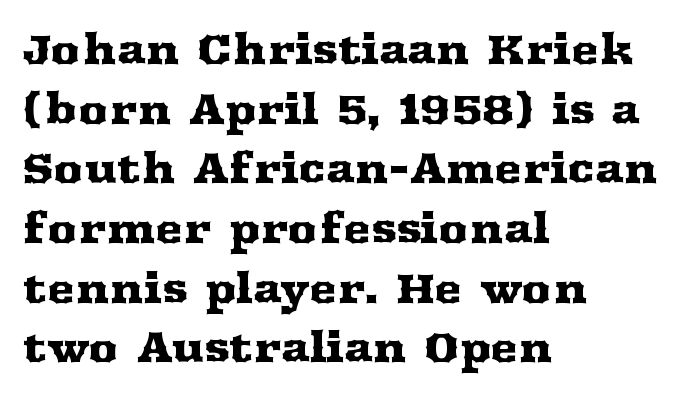
The designer left line spacing at the default. I'd call this a serif setting — the letters wear small feet. Is there any slant? The stems are plumb. Spacing between characters is what you'd get straight out of the box.
